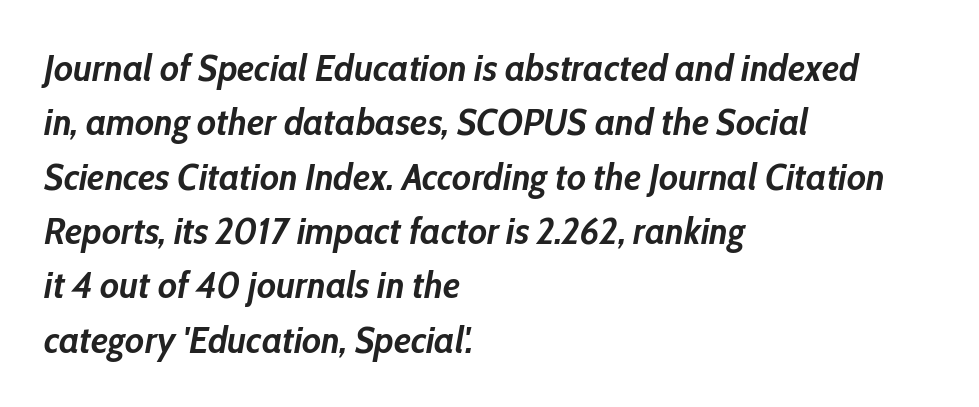
{"italic": "yes", "lean": "right", "slant_degrees": 10, "bold": "yes", "weight": "semibold", "width": "condensed", "stroke_contrast": "low", "x_height": "medium", "monospaced": "no", "underline": "no", "align": "left", "line_spacing": "normal", "line_spacing_ratio": 1.43, "letter_spacing": "normal", "letter_spacing_em": 0.0, "glyph_px": 38}
